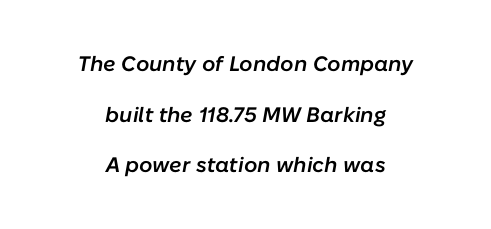
The image shows 21 px text type, italic (leaning right); set centered, loose line spacing (2.41x), normal letter spacing, not underlined.
